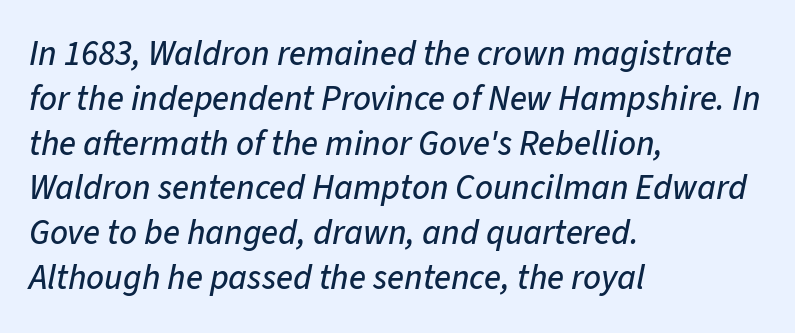
{"italic": "yes", "lean": "right", "slant_degrees": 11, "width": "normal", "stroke_contrast": "low", "x_height": "medium", "monospaced": "no", "underline": "no", "align": "left", "line_spacing": "normal", "line_spacing_ratio": 1.28, "letter_spacing": "normal", "letter_spacing_em": 0.0, "glyph_px": 35}
